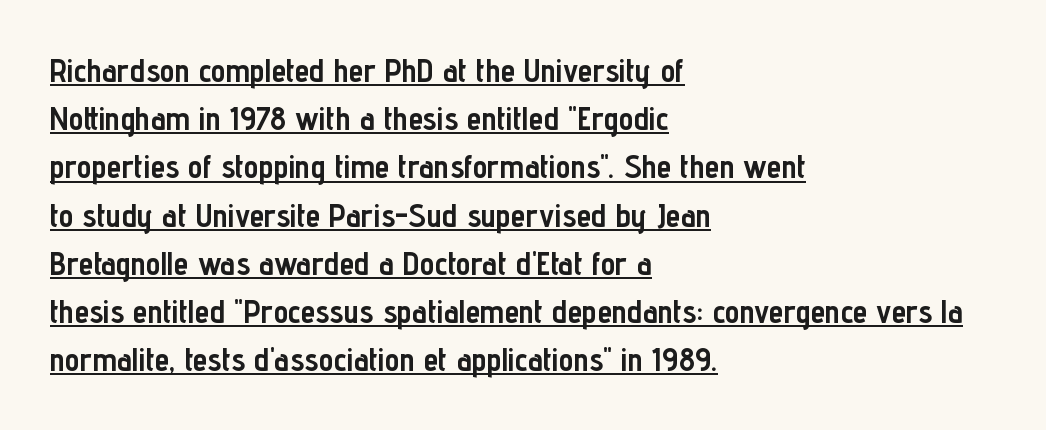
{"serif": "no", "italic": "no", "bold": "yes", "weight": "semibold", "width": "condensed", "stroke_contrast": "low", "x_height": "medium", "monospaced": "no", "underline": "yes", "align": "left", "line_spacing": "normal", "line_spacing_ratio": 1.46, "letter_spacing": "normal", "letter_spacing_em": 0.0, "glyph_px": 33}
